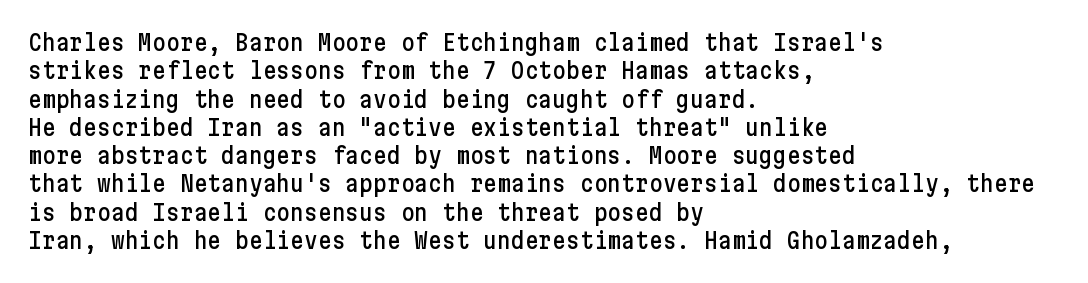
{"italic": "no", "underline": "no", "align": "left", "line_spacing_ratio": 1.23, "letter_spacing": "normal", "letter_spacing_em": 0.0, "glyph_px": 23}
